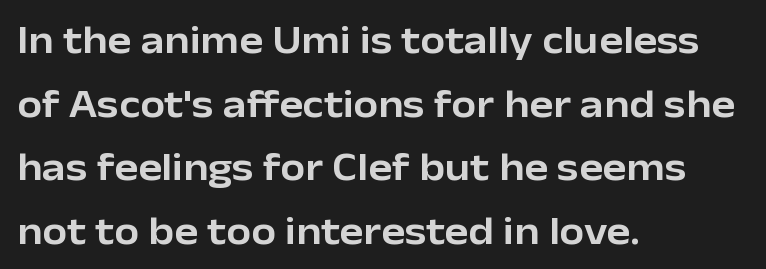
The image shows 40 px sans-serif type, upright; set left-aligned, normal line spacing (1.59x), normal letter spacing, not underlined; low stroke contrast and a medium x-height.
